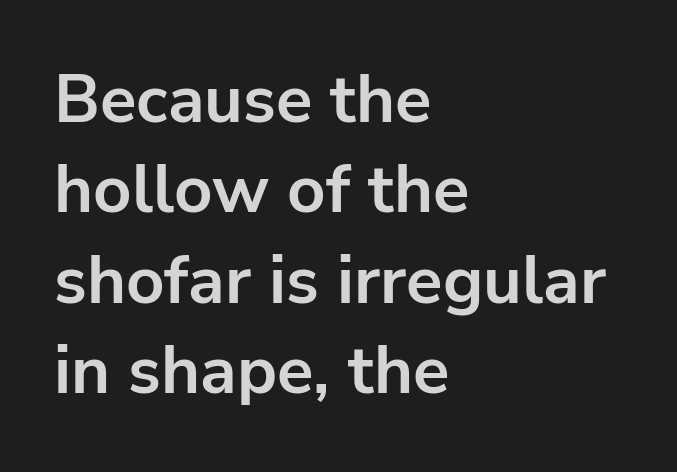
The image shows 67 px bold sans-serif type, upright; set left-aligned, normal line spacing (1.35x), normal letter spacing, not underlined; low stroke contrast and a medium x-height.
